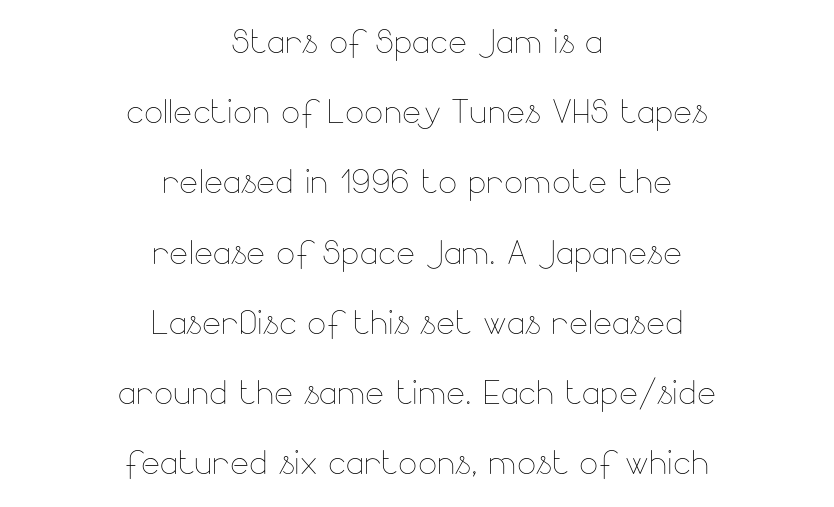
The image shows 45 px thin type, upright; set centered, normal line spacing (1.56x), normal letter spacing, not underlined; low stroke contrast and a small x-height.
